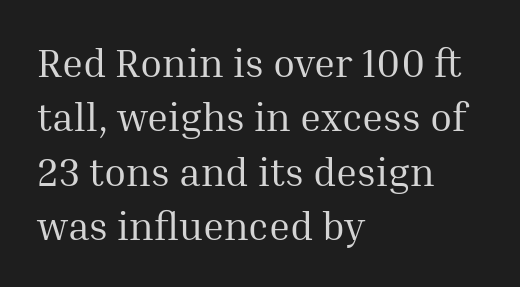
The image shows 40 px regular-weight serif type, upright; set left-aligned, normal line spacing (1.36x), normal letter spacing, not underlined; medium stroke contrast and a medium x-height.
